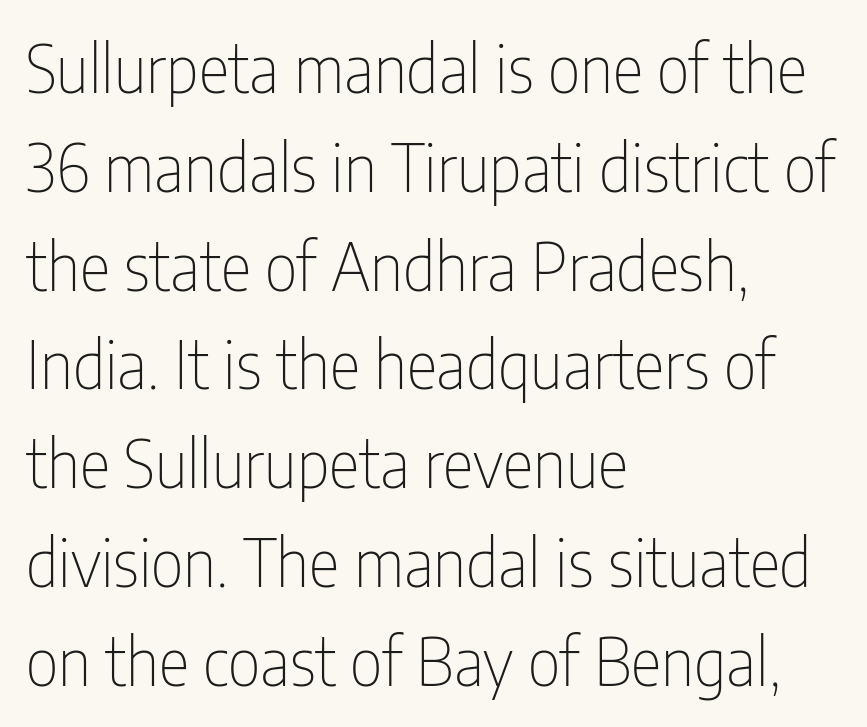
Q: Is the text bold? A: No.
Q: Is the text italic (slanted)? A: No, it is upright.
Q: Is the typeface a serif or a sans-serif typeface? A: Sans-serif.
Q: Is the text underlined? A: No.
Q: How is the paragraph aligned? A: Left-aligned.
Q: Is the spacing between letters normal or unusually wide? A: Normal.
Q: Is the spacing between lines tight, normal or loose? A: Normal.
Q: Width (condensed, normal, or wide)? A: Condensed.
Q: Stroke contrast? A: Low.
Q: x-height? A: Medium.
Q: Monospaced? A: No.
